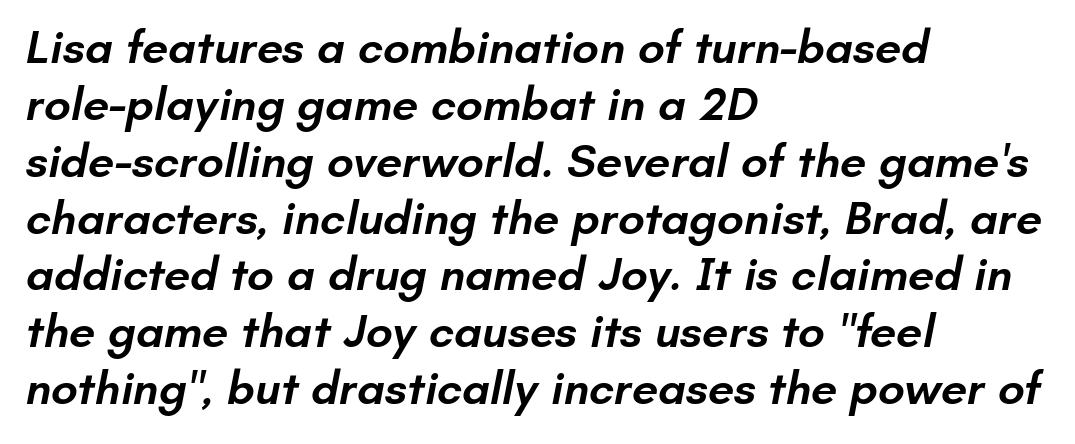
{"serif": "no", "bold": "semi", "weight": "semibold", "width": "normal", "stroke_contrast": "low", "x_height": "small", "monospaced": "no", "underline": "no", "align": "left", "line_spacing_ratio": 1.21, "letter_spacing": "normal", "letter_spacing_em": 0.0, "glyph_px": 47}
